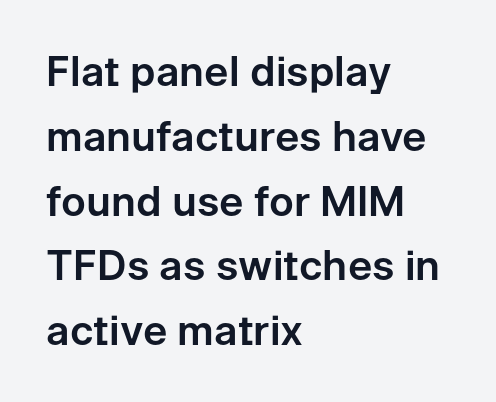
Q: Is the text italic (slanted)? A: No, it is upright.
Q: Is the typeface a serif or a sans-serif typeface? A: Sans-serif.
Q: Is the text underlined? A: No.
Q: How is the paragraph aligned? A: Left-aligned.
Q: Is the spacing between letters normal or unusually wide? A: Normal.
Q: Is the spacing between lines tight, normal or loose? A: Normal.
Q: Width (condensed, normal, or wide)? A: Normal.
Q: Stroke contrast? A: Low.
Q: x-height? A: Medium.
Q: Monospaced? A: No.
